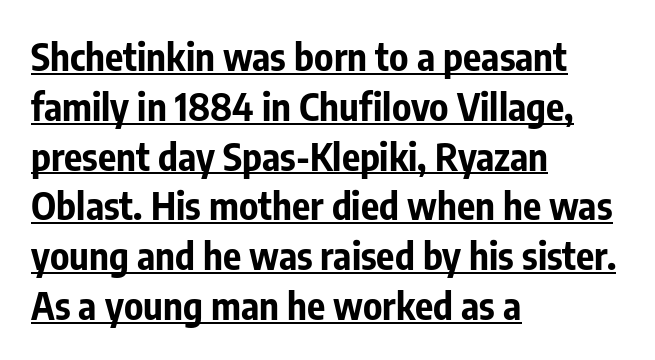
Q: Is the text bold? A: Yes.
Q: Is the text italic (slanted)? A: No, it is upright.
Q: Is the typeface a serif or a sans-serif typeface? A: Sans-serif.
Q: Is the text underlined? A: Yes.
Q: How is the paragraph aligned? A: Left-aligned.
Q: Is the spacing between letters normal or unusually wide? A: Normal.
Q: Is the spacing between lines tight, normal or loose? A: Normal.
Q: Width (condensed, normal, or wide)? A: Condensed.
Q: Stroke contrast? A: Low.
Q: x-height? A: Medium.
Q: Monospaced? A: No.
